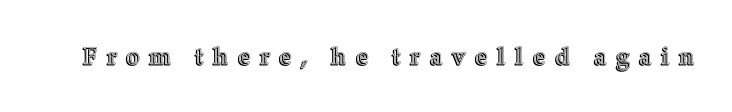
{"italic": "no", "underline": "no", "letter_spacing": "wide", "letter_spacing_em": 0.4, "glyph_px": 24}
